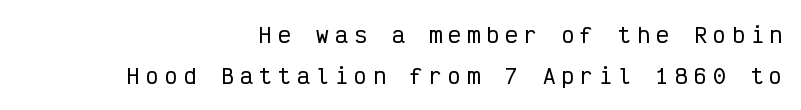
{"italic": "no", "underline": "no", "align": "right", "line_spacing": "loose", "line_spacing_ratio": 1.96, "letter_spacing": "wide", "letter_spacing_em": 0.3, "glyph_px": 21}
